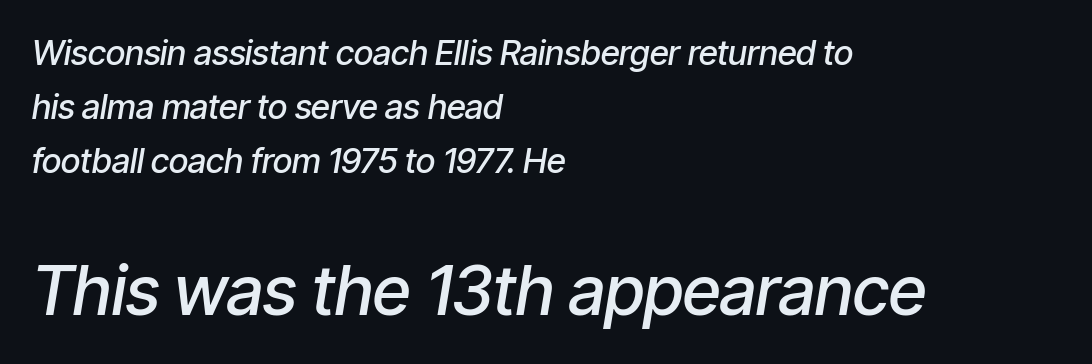
{"italic": "yes", "lean": "right", "slant_degrees": 9, "bold": "semi", "weight": "semibold", "width": "condensed", "stroke_contrast": "low", "x_height": "medium", "monospaced": "no", "underline": "no", "align": "left", "line_spacing": "normal", "line_spacing_ratio": 1.59, "letter_spacing": "normal", "letter_spacing_em": 0.0, "larger_block": "second", "size_ratio": 2.0, "glyph_px": 68}
